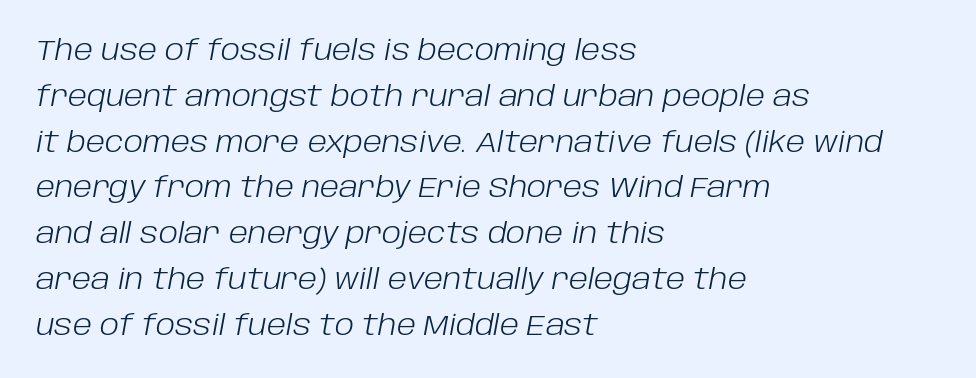
Q: Is the text bold? A: No.
Q: Is the text italic (slanted)? A: Yes, it leans right by about 10 degrees.
Q: Is the text underlined? A: No.
Q: How is the paragraph aligned? A: Left-aligned.
Q: Is the spacing between letters normal or unusually wide? A: Normal.
Q: Is the spacing between lines tight, normal or loose? A: Normal.
Q: Width (condensed, normal, or wide)? A: Normal.
Q: Stroke contrast? A: Low.
Q: x-height? A: Large.
Q: Monospaced? A: No.
